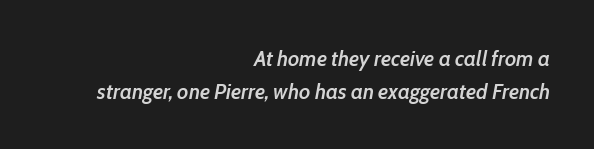
{"italic": "yes", "lean": "right", "slant_degrees": 10, "bold": "semi", "underline": "no", "align": "right", "line_spacing": "normal", "line_spacing_ratio": 1.5, "letter_spacing": "normal", "letter_spacing_em": 0.0, "glyph_px": 22}
